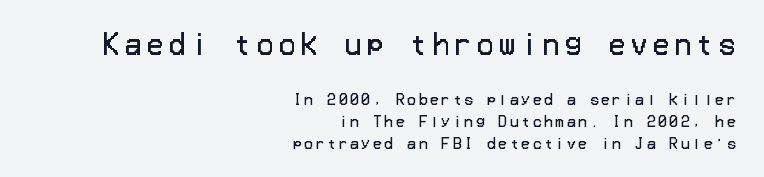
The image shows 27 px text type, upright; set right-aligned, normal line spacing (1.55x), unusually wide letter spacing (+0.21 em), not underlined; the first (top) block is 1.93x larger.
